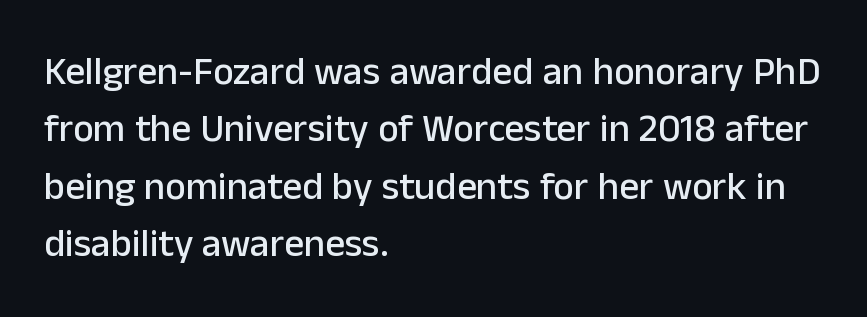
Unlike a traditional serif, this face leaves its strokes unadorned. Does the lettering tilt? It doesn't — this is upright. Is the block centered? No — it sits flush against the left margin. The foot of each line stays bare and open. Reading down the column, the eye jumps a familiar distance to each next line. Tracking value appears to be zero — textbook default spacing.
